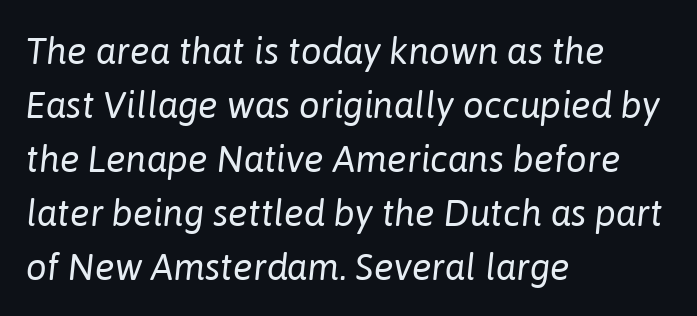
Q: Is the text bold? A: No.
Q: Is the text italic (slanted)? A: Yes, it leans right by about 6 degrees.
Q: Is the text underlined? A: No.
Q: How is the paragraph aligned? A: Left-aligned.
Q: Is the spacing between letters normal or unusually wide? A: Normal.
Q: Is the spacing between lines tight, normal or loose? A: Normal.
Q: Width (condensed, normal, or wide)? A: Normal.
Q: Stroke contrast? A: Low.
Q: x-height? A: Medium.
Q: Monospaced? A: No.
